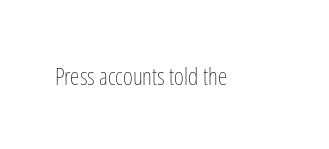
{"italic": "no", "bold": "no", "underline": "no", "letter_spacing": "normal", "letter_spacing_em": 0.0, "glyph_px": 24}
